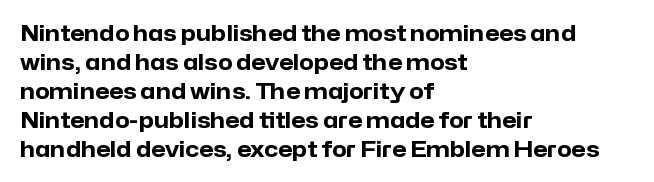
Q: Is the text bold? A: Yes.
Q: Is the text italic (slanted)? A: No, it is upright.
Q: Is the text underlined? A: No.
Q: How is the paragraph aligned? A: Left-aligned.
Q: Is the spacing between letters normal or unusually wide? A: Normal.
Q: Is the spacing between lines tight, normal or loose? A: Normal.
